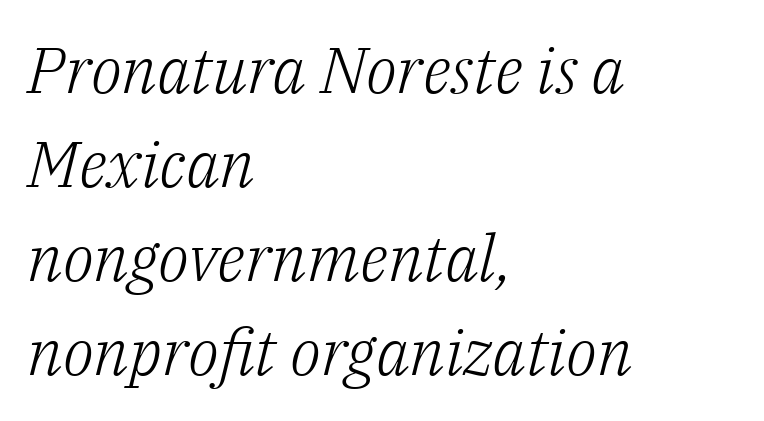
The image shows 64 px light serif type, italic (leaning right); set left-aligned, normal line spacing (1.47x), normal letter spacing, not underlined; low stroke contrast and a medium x-height.
